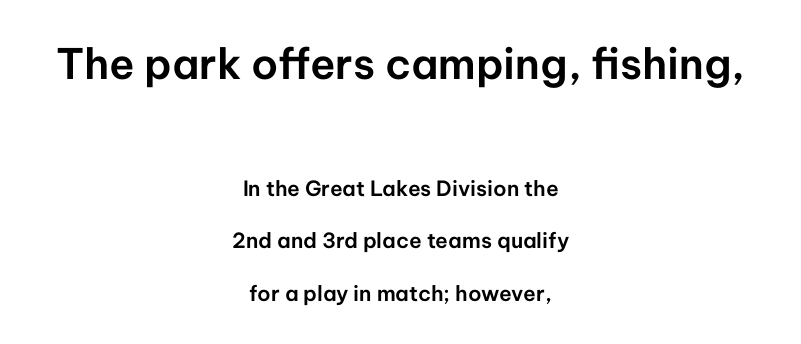
{"serif": "no", "italic": "no", "width": "normal", "stroke_contrast": "low", "x_height": "medium", "monospaced": "no", "underline": "no", "align": "center", "line_spacing": "loose", "line_spacing_ratio": 2.49, "letter_spacing": "normal", "letter_spacing_em": 0.0, "larger_block": "first", "size_ratio": 2.0, "glyph_px": 42}
